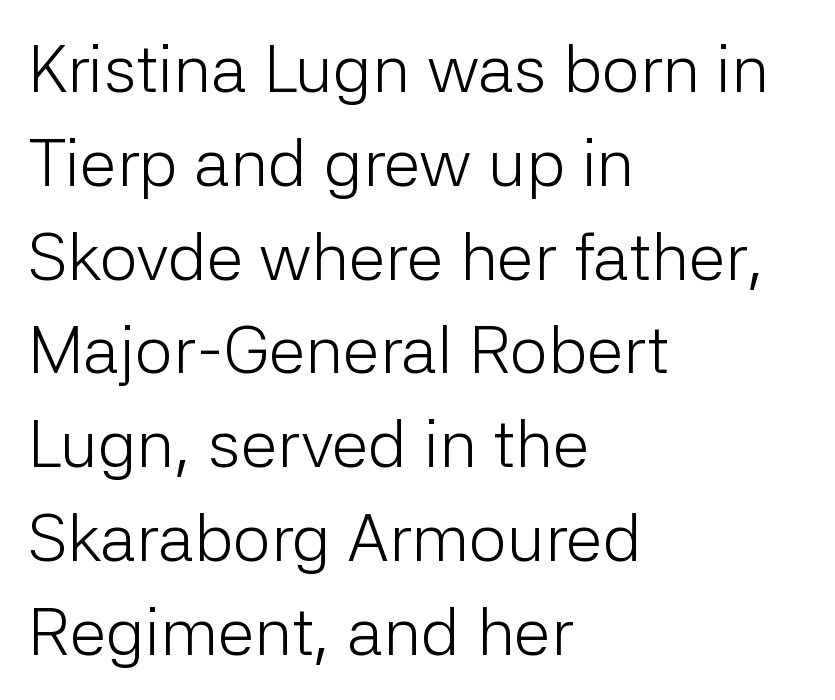
Heaviness? Minimal to ordinary, like unemphasized prose. Looks like regular typesetting: each glyph gets only the width it needs. The space directly below the letters is spotless. Each word holds together tightly as a unit, with standard inter-letter gaps. Look at the bottom of the vertical strokes: they stop flat, with no serifs. Regarding leading, the lines here are spaced in the standard way.
